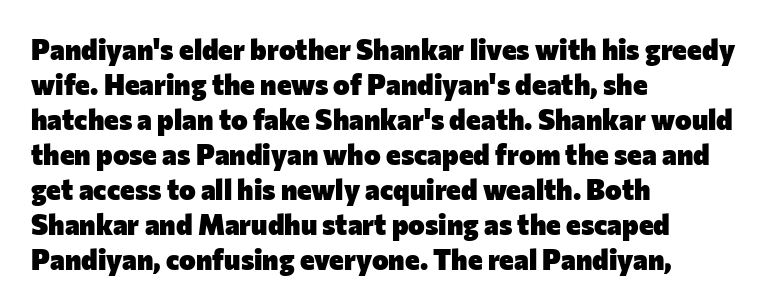
Q: Is the text bold? A: Yes.
Q: Is the text italic (slanted)? A: No, it is upright.
Q: Is the typeface a serif or a sans-serif typeface? A: Sans-serif.
Q: Is the text underlined? A: No.
Q: How is the paragraph aligned? A: Left-aligned.
Q: Is the spacing between letters normal or unusually wide? A: Normal.
Q: Is the spacing between lines tight, normal or loose? A: Normal.
Q: Width (condensed, normal, or wide)? A: Normal.
Q: Stroke contrast? A: Low.
Q: x-height? A: Medium.
Q: Monospaced? A: No.
